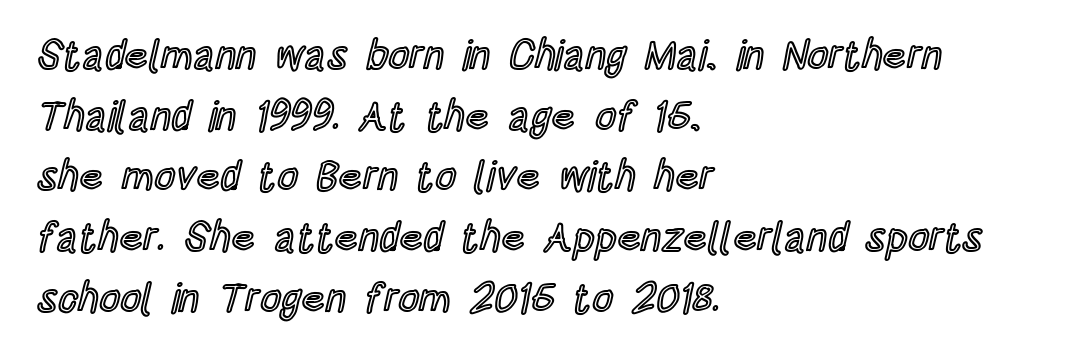
{"width": "condensed", "x_height": "large", "monospaced": "no", "underline": "no", "align": "left", "line_spacing": "normal", "line_spacing_ratio": 1.48, "letter_spacing": "normal", "letter_spacing_em": 0.0, "glyph_px": 41}
